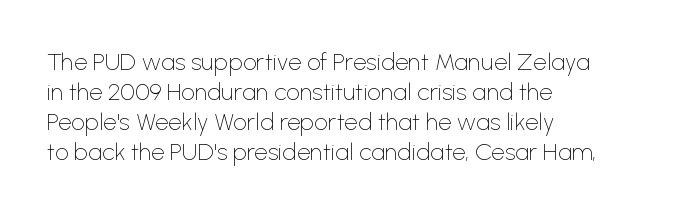
Honestly, there is no underline to notice here at all. The font's upright variant was chosen for this text. Horizontally, the lines are justified to the leading edge only. Bold? No — there's no thickening of the strokes.
